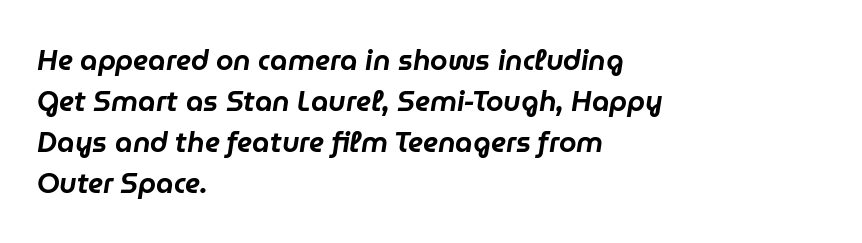
The image shows 28 px text type, italic (leaning right); set left-aligned, normal line spacing (1.46x), normal letter spacing, not underlined; low stroke contrast and a medium x-height.
